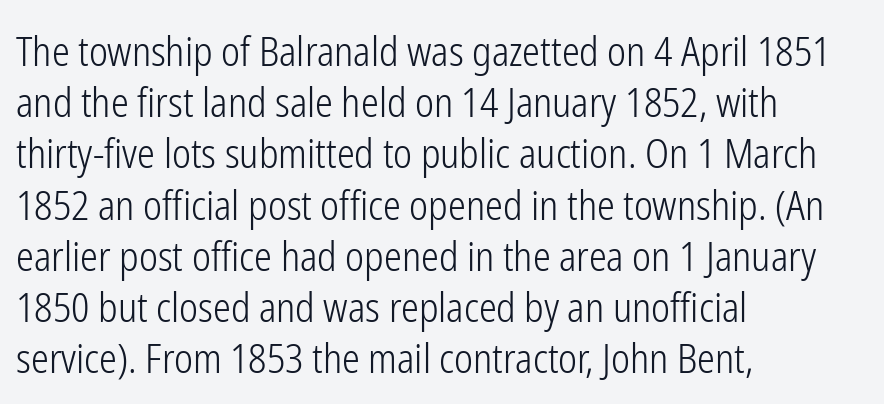
The image shows 40 px light, condensed sans-serif type, upright; set left-aligned, normal line spacing (1.28x), normal letter spacing, not underlined; low stroke contrast and a medium x-height.
